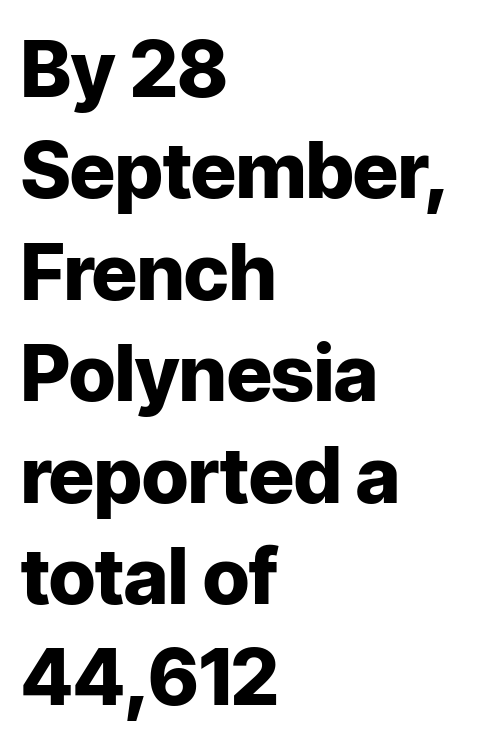
The image shows 78 px heavy sans-serif type, upright; set left-aligned, normal line spacing (1.3x), normal letter spacing, not underlined; low stroke contrast and a medium x-height.
